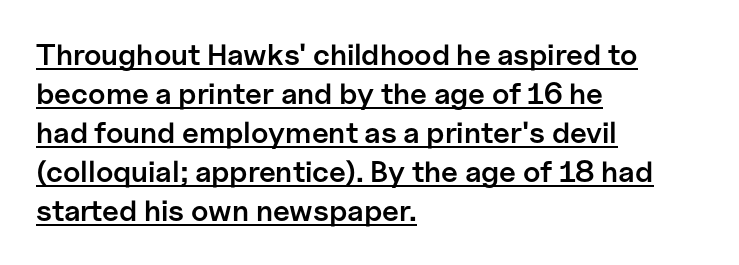
The image shows 30 px semibold sans-serif type, upright; set left-aligned, normal line spacing (1.3x), normal letter spacing, underlined; low stroke contrast and a medium x-height.
